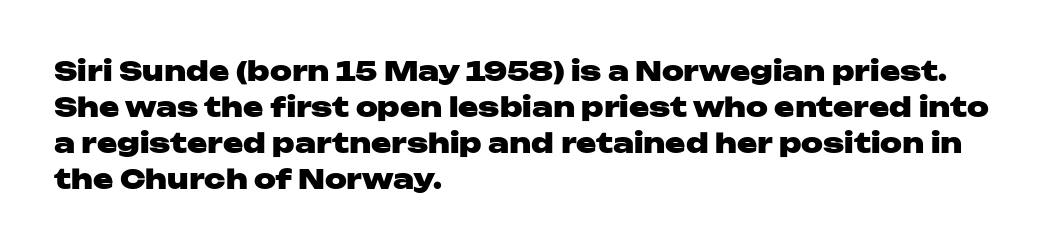
{"italic": "no", "bold": "yes", "underline": "no", "align": "left", "line_spacing": "normal", "line_spacing_ratio": 1.33, "letter_spacing": "normal", "letter_spacing_em": 0.0, "glyph_px": 27}
